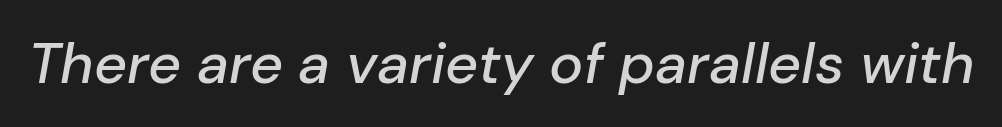
The image shows 57 px text type, italic (leaning right); set normal letter spacing, not underlined; low stroke contrast and a medium x-height.
